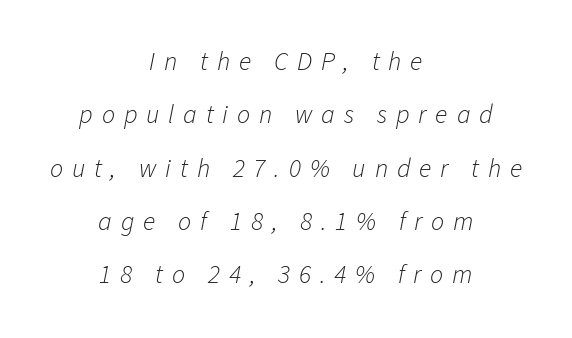
{"italic": "yes", "lean": "right", "slant_degrees": 11, "bold": "no", "underline": "no", "align": "center", "line_spacing": "loose", "line_spacing_ratio": 2.05, "letter_spacing": "wide", "letter_spacing_em": 0.34, "glyph_px": 26}
